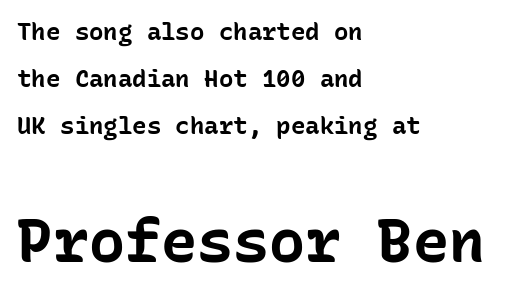
{"serif": "no", "italic": "no", "bold": "yes", "weight": "bold", "width": "normal", "stroke_contrast": "low", "x_height": "medium", "monospaced": "yes", "underline": "no", "align": "left", "line_spacing": "loose", "line_spacing_ratio": 1.95, "letter_spacing": "normal", "letter_spacing_em": 0.0, "larger_block": "second", "size_ratio": 2.5, "glyph_px": 60}
